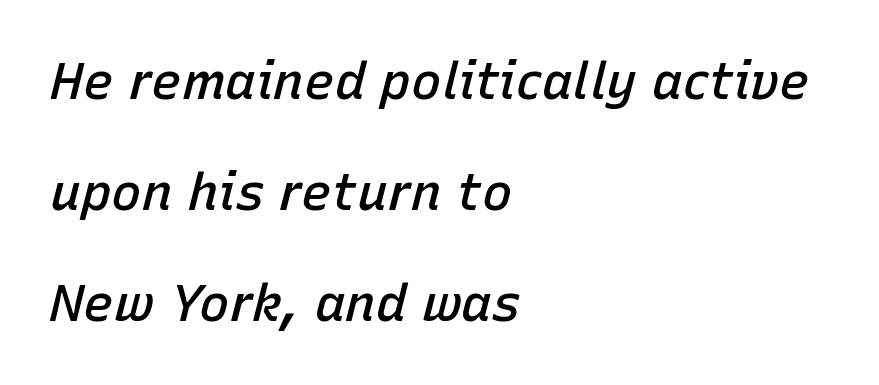
The image shows 51 px semibold type, italic (leaning right); set left-aligned, loose line spacing (2.18x), normal letter spacing, not underlined; low stroke contrast and a medium x-height.
